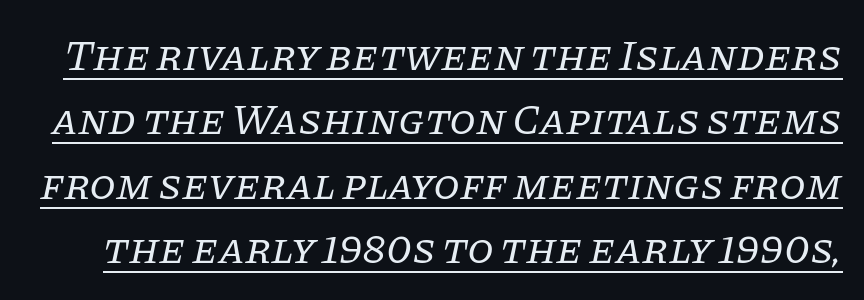
The image shows 43 px regular-weight serif type, italic (leaning right); set normal line spacing (1.5x), normal letter spacing, underlined; low stroke contrast and a large x-height.
